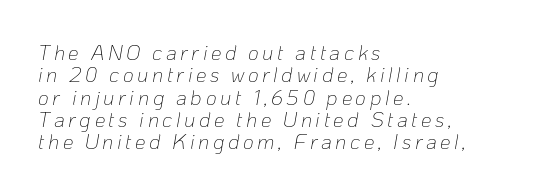
{"italic": "yes", "lean": "right", "slant_degrees": 10, "bold": "no", "underline": "no", "align": "left", "line_spacing": "tight", "line_spacing_ratio": 1.06, "glyph_px": 21}
